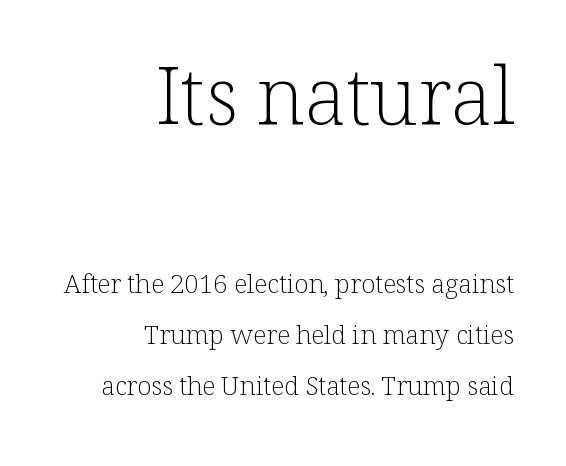
{"serif": "yes", "italic": "no", "bold": "no", "weight": "light", "width": "normal", "stroke_contrast": "low", "x_height": "medium", "monospaced": "no", "underline": "no", "align": "right", "line_spacing": "loose", "line_spacing_ratio": 1.95, "letter_spacing": "normal", "letter_spacing_em": 0.0, "larger_block": "first", "size_ratio": 3.04, "glyph_px": 79}
